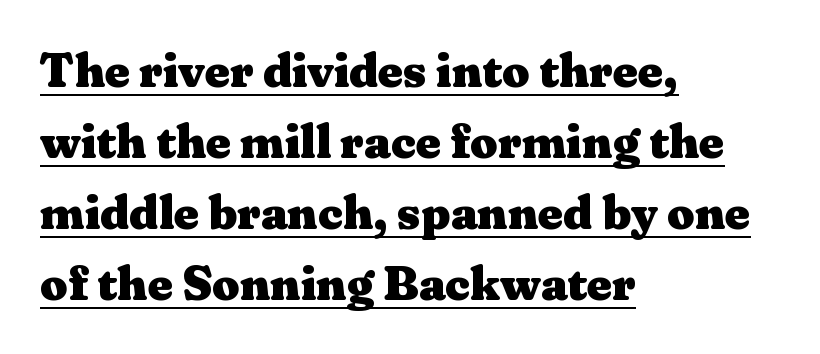
Vertically, the passage feels balanced, rows spaced as you'd expect. The glyphs are accompanied by a horizontal stroke just below them. In terms of letterform style, serifs are clearly present. The rendering uses natural spacing where letterforms have individual widths. You could call the tracking neutral — neither tight nor loose.
